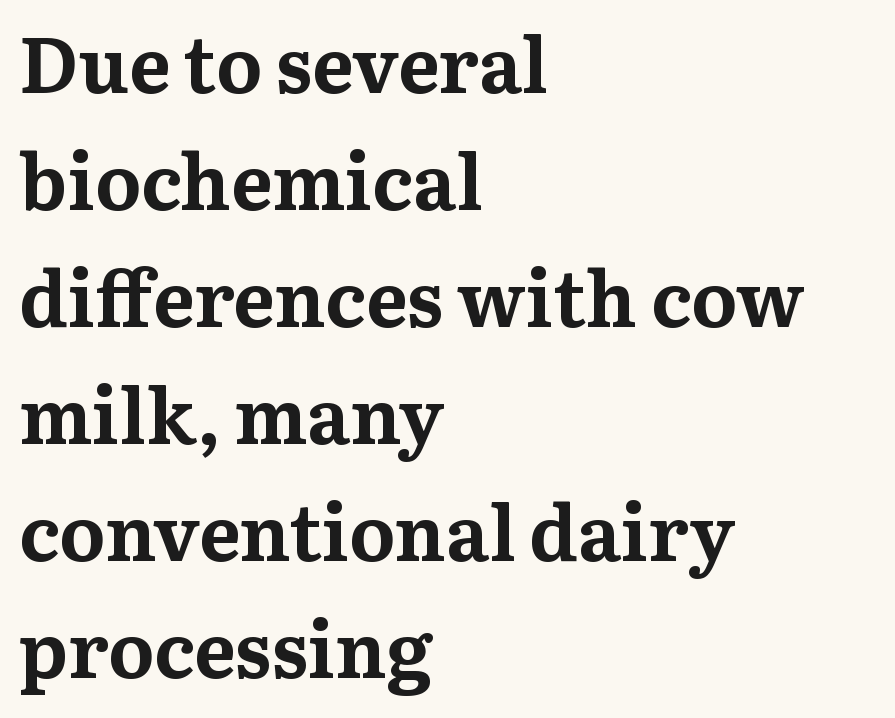
Q: Is the text bold? A: Yes.
Q: Is the text italic (slanted)? A: No, it is upright.
Q: Is the typeface a serif or a sans-serif typeface? A: Serif.
Q: Is the text underlined? A: No.
Q: How is the paragraph aligned? A: Left-aligned.
Q: Is the spacing between letters normal or unusually wide? A: Normal.
Q: Is the spacing between lines tight, normal or loose? A: Normal.
Q: Width (condensed, normal, or wide)? A: Normal.
Q: Stroke contrast? A: Medium.
Q: x-height? A: Medium.
Q: Monospaced? A: No.
